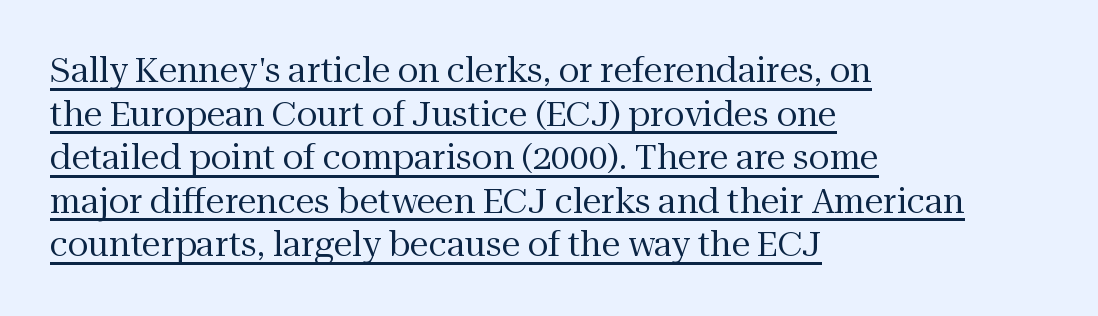
Line starts are locked; line ends wander. Spacing between characters is what you'd get straight out of the box. Here the designer chose a conventional face with non-uniform glyph widths. This rendering features underlined lettering. Nothing heavy about these letters — not bold at all. The designer left line spacing at the default.
